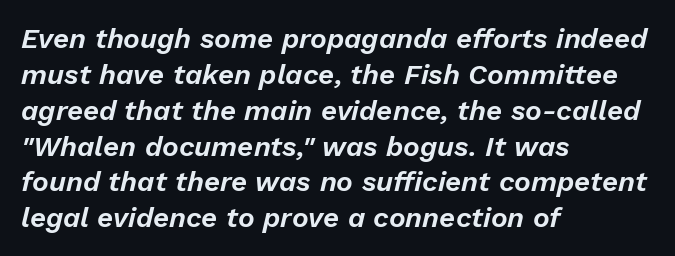
The image shows 28 px text type, italic (leaning right); set left-aligned, normal line spacing (1.28x), normal letter spacing, not underlined; low stroke contrast and a medium x-height.
